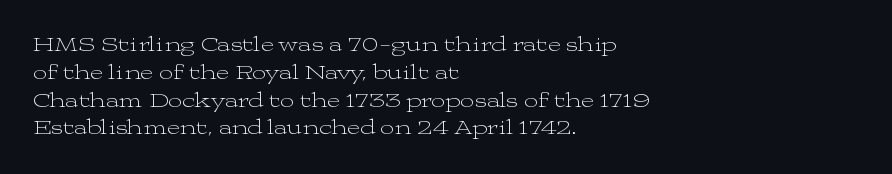
Nothing heavy about these letters — not bold at all. Compared with a centered layout, this one pins lines to the left instead. Spacing between characters is what you'd get straight out of the box. Posture: vertical. Anything drawn beneath the words? Only blank space.
